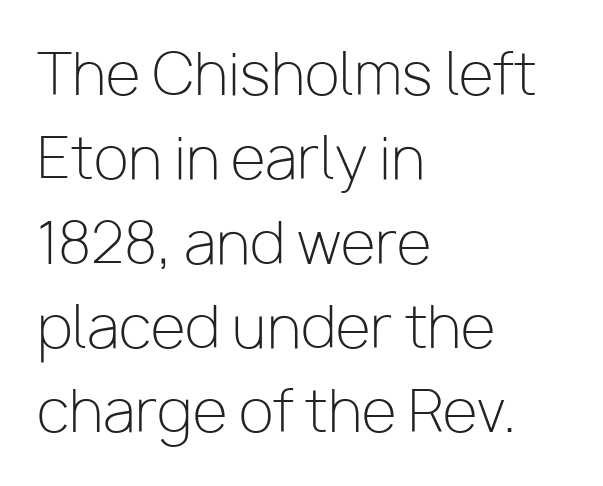
These lines sit exactly where default settings would place them. The glyphs in this specimen are sans serif. Every row of glyphs begins at an identical x-position on the left. Nothing heavy about these letters — not bold at all. Does the lettering tilt? It doesn't — this is upright. Proportional: the letters do not fall into vertical columns.
